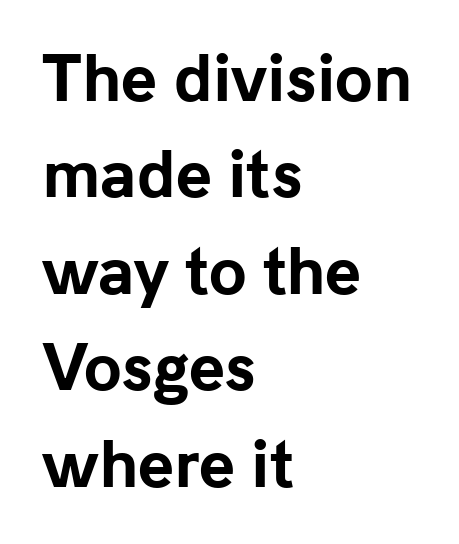
The image shows 61 px bold sans-serif type, upright; set left-aligned, normal line spacing (1.58x), normal letter spacing, not underlined; low stroke contrast and a medium x-height.
